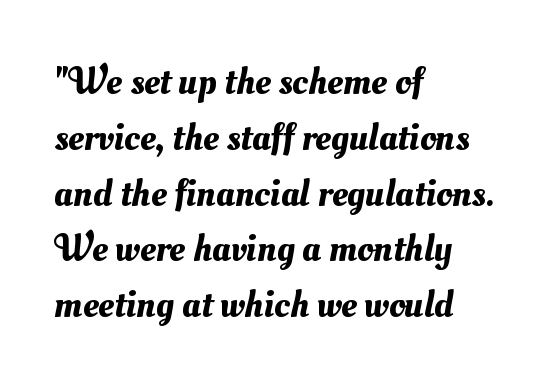
Q: Is the text underlined? A: No.
Q: How is the paragraph aligned? A: Left-aligned.
Q: Is the spacing between letters normal or unusually wide? A: Normal.
Q: Is the spacing between lines tight, normal or loose? A: Normal.
Q: Width (condensed, normal, or wide)? A: Normal.
Q: Stroke contrast? A: Medium.
Q: x-height? A: Small.
Q: Monospaced? A: No.
